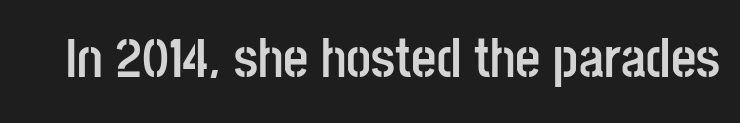
The horizontal fit of the characters is conventional and even. Bare-footed words on every line. Spacing verdict: proportional, widths tailored to each character. Are there feet on the stems? There aren't — it's a sans.
